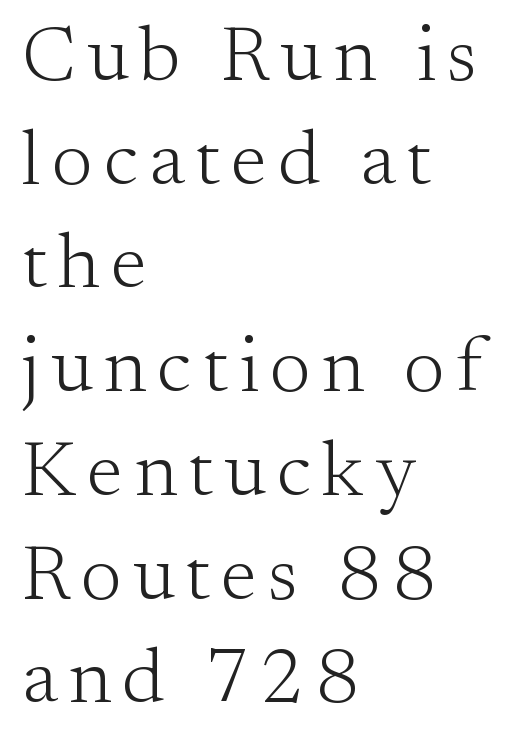
{"serif": "yes", "italic": "no", "bold": "no", "weight": "light", "width": "normal", "stroke_contrast": "medium", "x_height": "small", "monospaced": "no", "underline": "no", "align": "left", "line_spacing": "normal", "line_spacing_ratio": 1.33, "glyph_px": 78}
